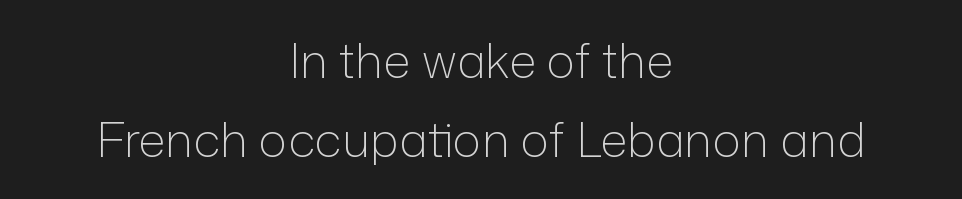
Q: Is the text bold? A: No.
Q: Is the text italic (slanted)? A: No, it is upright.
Q: Is the typeface a serif or a sans-serif typeface? A: Sans-serif.
Q: Is the text underlined? A: No.
Q: How is the paragraph aligned? A: Centered.
Q: Is the spacing between letters normal or unusually wide? A: Normal.
Q: Is the spacing between lines tight, normal or loose? A: Normal.
Q: Width (condensed, normal, or wide)? A: Normal.
Q: Stroke contrast? A: Low.
Q: x-height? A: Medium.
Q: Monospaced? A: No.
